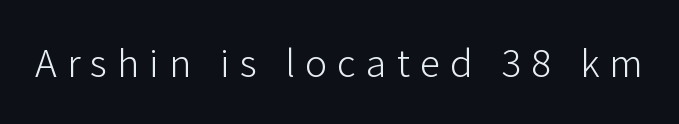
{"serif": "no", "italic": "no", "bold": "no", "weight": "light", "width": "normal", "stroke_contrast": "low", "x_height": "medium", "monospaced": "no", "underline": "no", "letter_spacing": "wide", "letter_spacing_em": 0.25, "glyph_px": 41}
